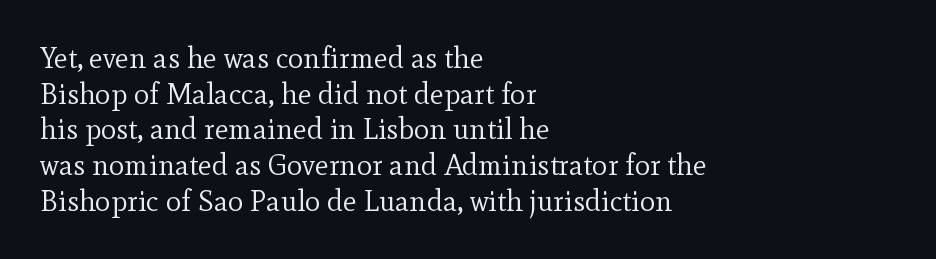
Underlining? Definitely not there. Does the lettering tilt? It doesn't — this is upright. The horizontal fit of the characters is conventional and even. Typeset ragged right — the left edge is the straight one. Is this a fixed-width face? No — the glyphs have proportional, varying widths.
